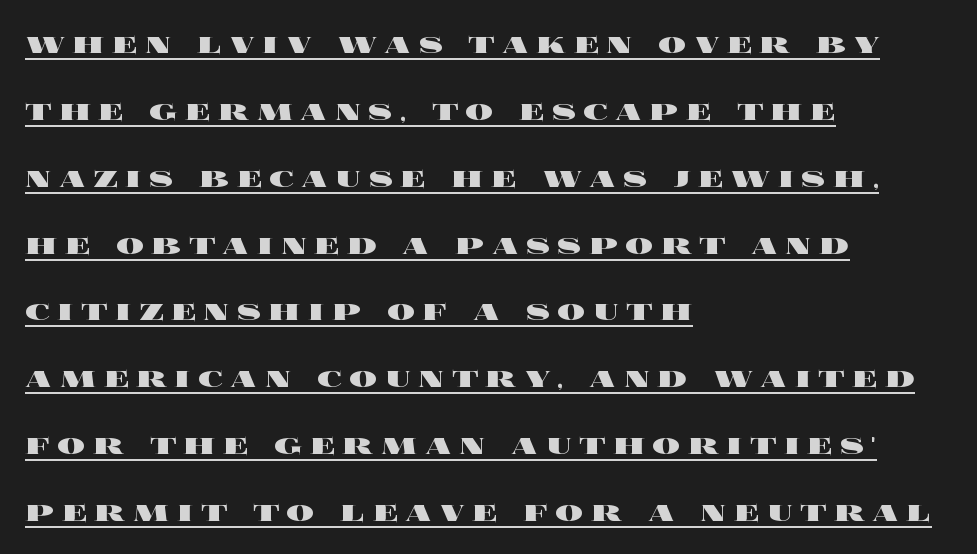
Q: Is the text bold? A: Yes.
Q: Is the text italic (slanted)? A: No, it is upright.
Q: Is the text underlined? A: Yes.
Q: How is the paragraph aligned? A: Left-aligned.
Q: Is the spacing between letters normal or unusually wide? A: Unusually wide.
Q: Is the spacing between lines tight, normal or loose? A: Loose.
Q: Width (condensed, normal, or wide)? A: Wide.
Q: x-height? A: Large.
Q: Monospaced? A: No.
